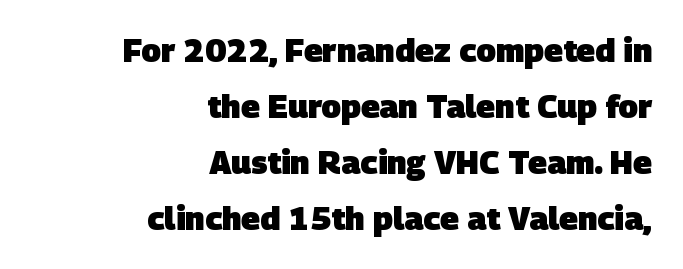
{"serif": "no", "bold": "yes", "weight": "heavy", "width": "normal", "stroke_contrast": "low", "x_height": "large", "monospaced": "no", "underline": "no", "align": "right", "line_spacing_ratio": 1.75, "letter_spacing": "normal", "letter_spacing_em": 0.0, "glyph_px": 32}
